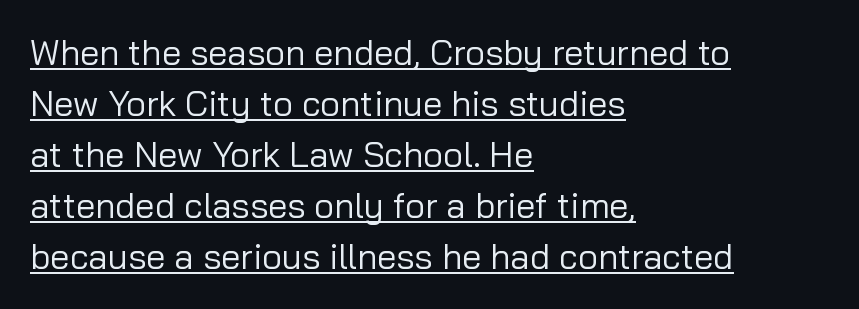
Q: Is the text bold? A: No.
Q: Is the text italic (slanted)? A: No, it is upright.
Q: Is the typeface a serif or a sans-serif typeface? A: Sans-serif.
Q: Is the text underlined? A: Yes.
Q: How is the paragraph aligned? A: Left-aligned.
Q: Is the spacing between letters normal or unusually wide? A: Normal.
Q: Is the spacing between lines tight, normal or loose? A: Normal.
Q: Width (condensed, normal, or wide)? A: Normal.
Q: Stroke contrast? A: Low.
Q: x-height? A: Medium.
Q: Monospaced? A: No.
